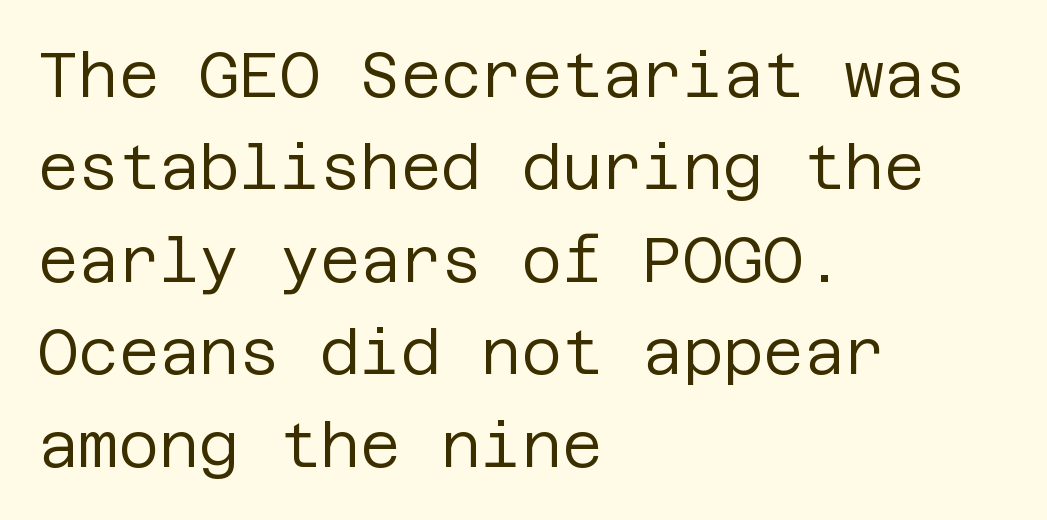
Q: Is the text bold? A: No.
Q: Is the text italic (slanted)? A: No, it is upright.
Q: Is the typeface a serif or a sans-serif typeface? A: Sans-serif.
Q: Is the text underlined? A: No.
Q: How is the paragraph aligned? A: Left-aligned.
Q: Is the spacing between letters normal or unusually wide? A: Normal.
Q: Is the spacing between lines tight, normal or loose? A: Normal.
Q: Width (condensed, normal, or wide)? A: Normal.
Q: Stroke contrast? A: Low.
Q: x-height? A: Large.
